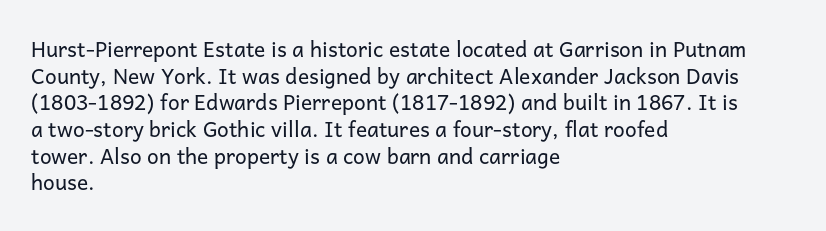
{"italic": "no", "bold": "no", "underline": "no", "align": "left", "line_spacing": "normal", "line_spacing_ratio": 1.27, "letter_spacing": "normal", "letter_spacing_em": 0.0, "glyph_px": 21}
